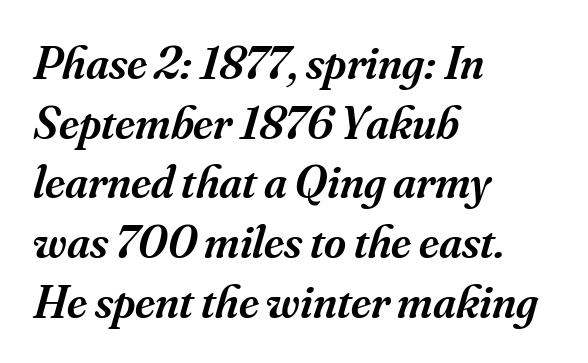
Q: Is the text bold? A: Semi-bold.
Q: Is the text italic (slanted)? A: Yes, it leans right by about 16 degrees.
Q: Is the typeface a serif or a sans-serif typeface? A: Serif.
Q: Is the text underlined? A: No.
Q: How is the paragraph aligned? A: Left-aligned.
Q: Is the spacing between letters normal or unusually wide? A: Normal.
Q: Is the spacing between lines tight, normal or loose? A: Normal.
Q: Width (condensed, normal, or wide)? A: Normal.
Q: Stroke contrast? A: Medium.
Q: x-height? A: Small.
Q: Monospaced? A: No.
